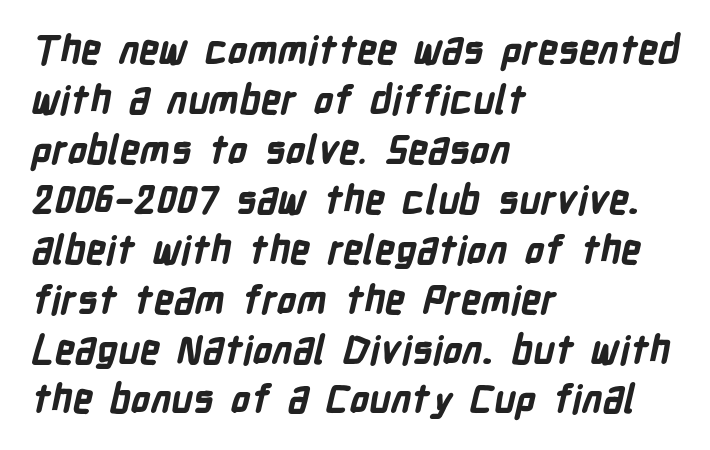
The image shows 39 px bold, condensed sans-serif type; set left-aligned, normal line spacing (1.28x), normal letter spacing, not underlined; low stroke contrast and a medium x-height.
